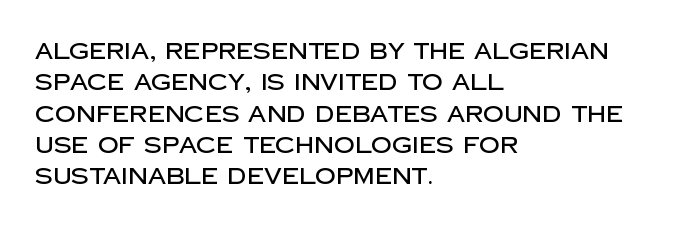
The image shows 23 px text type, upright; set left-aligned, normal line spacing (1.36x), normal letter spacing, not underlined.
